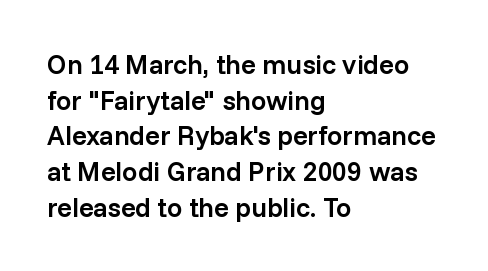
{"italic": "no", "bold": "semi", "underline": "no", "align": "left", "line_spacing": "normal", "line_spacing_ratio": 1.32, "letter_spacing": "normal", "letter_spacing_em": 0.0, "glyph_px": 27}
